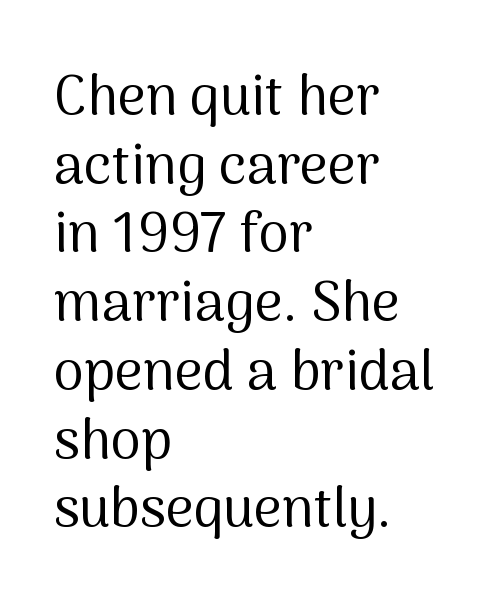
The image shows 55 px regular-weight sans-serif type, upright; set left-aligned, normal line spacing (1.25x), normal letter spacing, not underlined; medium stroke contrast and a medium x-height.
